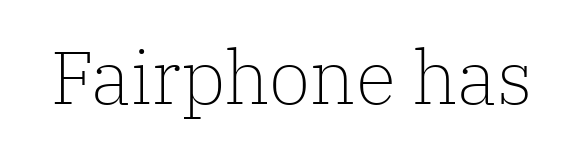
{"serif": "yes", "italic": "no", "bold": "no", "weight": "light", "width": "normal", "stroke_contrast": "low", "x_height": "medium", "monospaced": "no", "underline": "no", "letter_spacing": "normal", "letter_spacing_em": 0.0, "glyph_px": 75}
